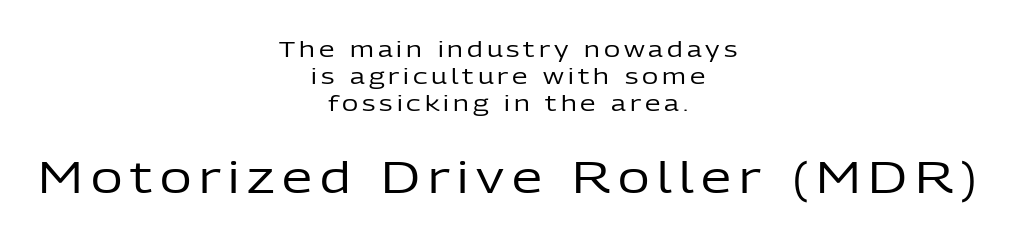
The image shows 43 px regular-weight sans-serif type, upright; set centered, line spacing 1.23x, not underlined; the second (bottom) block is 1.95x larger; low stroke contrast and a medium x-height.
